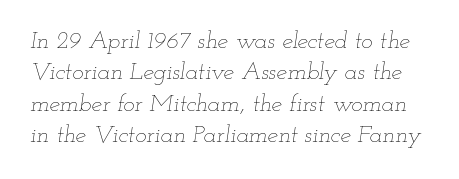
The line-height multiplier appears to be the usual default. Think standard paragraph weight, or any step lighter than that. Plain, unruled lines of type. Characters follow at the spacing the type designer built in.
